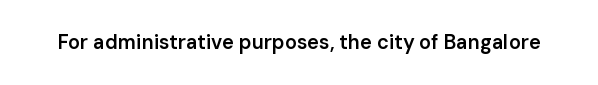
The image shows 20 px text type, upright; set normal letter spacing, not underlined.
